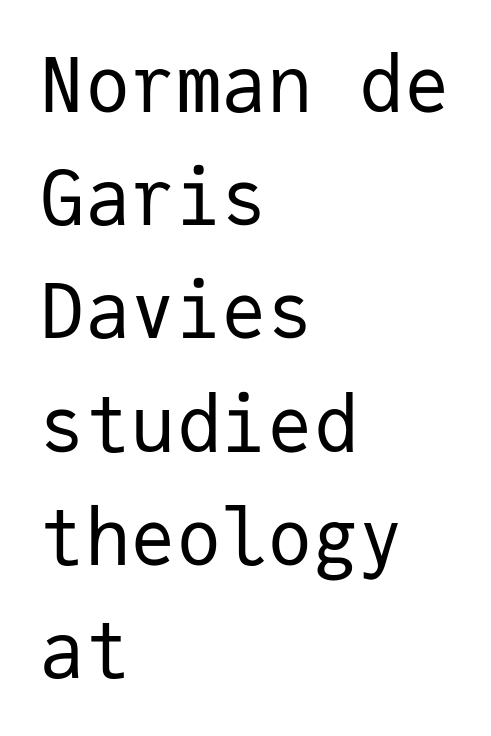
Q: Is the text bold? A: No.
Q: Is the text italic (slanted)? A: No, it is upright.
Q: Is the typeface a serif or a sans-serif typeface? A: Sans-serif.
Q: Is the text underlined? A: No.
Q: How is the paragraph aligned? A: Left-aligned.
Q: Is the spacing between letters normal or unusually wide? A: Normal.
Q: Is the spacing between lines tight, normal or loose? A: Normal.
Q: Width (condensed, normal, or wide)? A: Normal.
Q: Stroke contrast? A: Low.
Q: x-height? A: Medium.
Q: Monospaced? A: Yes.
